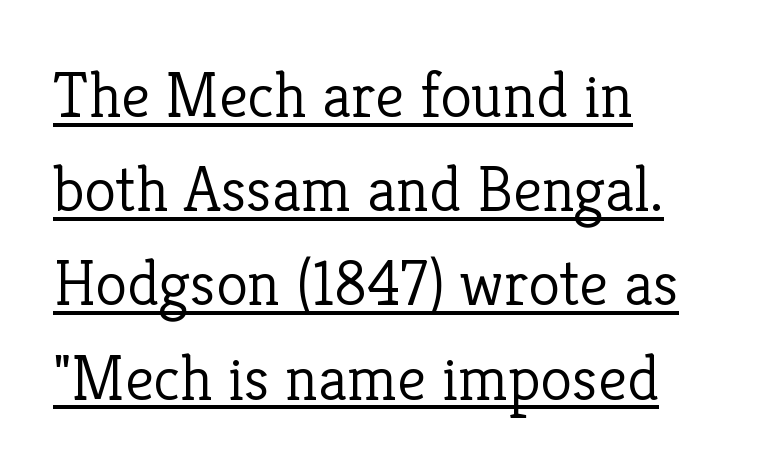
Q: Is the text bold? A: No.
Q: Is the text italic (slanted)? A: No, it is upright.
Q: Is the typeface a serif or a sans-serif typeface? A: Serif.
Q: Is the text underlined? A: Yes.
Q: How is the paragraph aligned? A: Left-aligned.
Q: Is the spacing between letters normal or unusually wide? A: Normal.
Q: Is the spacing between lines tight, normal or loose? A: Normal.
Q: Width (condensed, normal, or wide)? A: Normal.
Q: Stroke contrast? A: Low.
Q: x-height? A: Medium.
Q: Monospaced? A: No.
